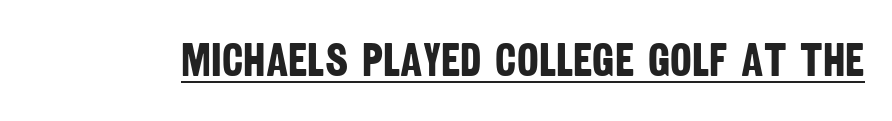
The string is rendered with underlining switched on. You could not count columns in this text — the font is proportionally spaced. Nope, no serifs anywhere on these letters. Here the glyphs are tracked normally, forming tight word shapes.
